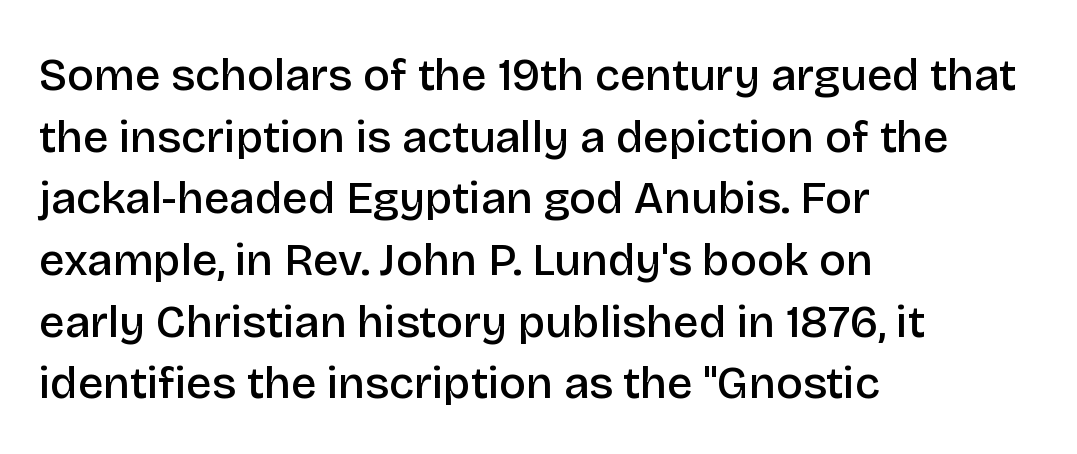
{"serif": "no", "italic": "no", "bold": "semi", "weight": "semibold", "width": "normal", "stroke_contrast": "low", "x_height": "large", "monospaced": "no", "underline": "no", "align": "left", "line_spacing": "normal", "line_spacing_ratio": 1.37, "letter_spacing": "normal", "letter_spacing_em": 0.0, "glyph_px": 45}
